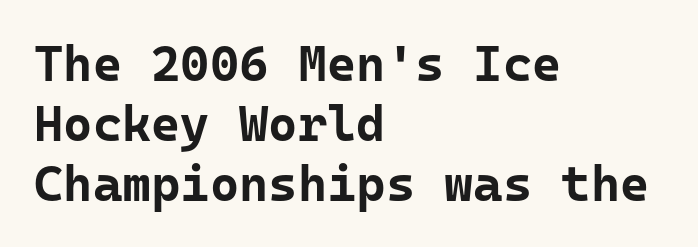
The type family on display is of the sans-serif kind. The letters are bold, with thick, heavy strokes. Compared with a centered layout, this one pins lines to the left instead. The letters stand upright; this is a roman face. The rendering keeps characters at their native spacing.
